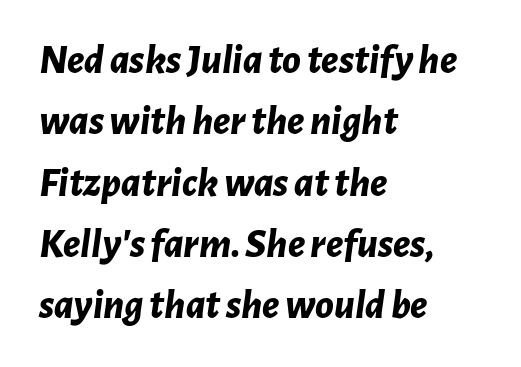
In terms of letterspacing, this is plain default setting. Baseline-to-baseline distance is the conventional proportion of letter height. Does the weight exceed regular? Yes, all the way to bold. Quick note: italic. The ragged edge is on the right, which tells us the setting is flush left.
